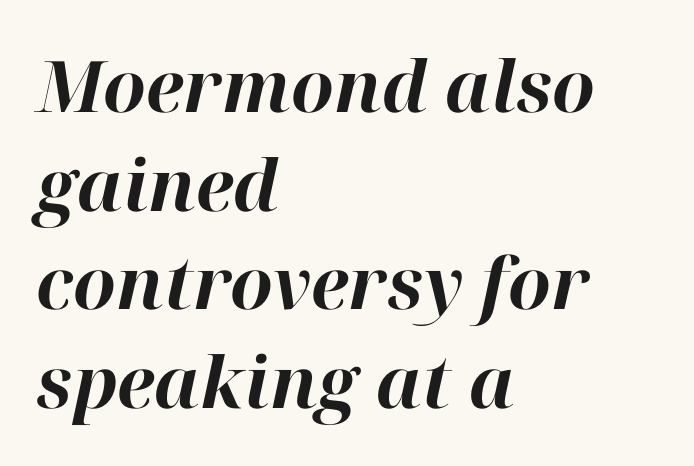
Think of a printed novel: that variable character pitch is what you see here. Emphasis by weight is at full strength: bold. Regular leading. The baseline area is clear. Is the block centered? No — it sits flush against the left margin.
